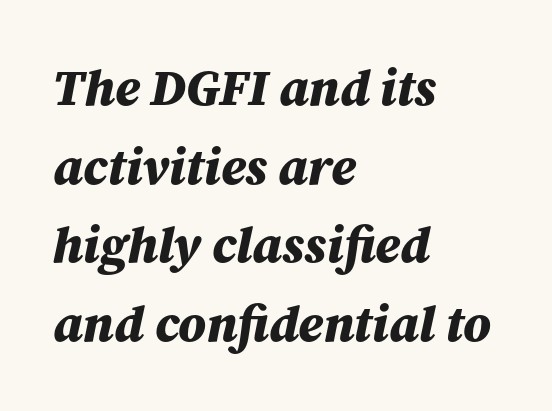
{"italic": "yes", "lean": "right", "slant_degrees": 12, "bold": "yes", "weight": "bold", "width": "normal", "stroke_contrast": "medium", "x_height": "medium", "monospaced": "no", "underline": "no", "align": "left", "line_spacing": "normal", "line_spacing_ratio": 1.54, "letter_spacing": "normal", "letter_spacing_em": 0.0, "glyph_px": 51}
